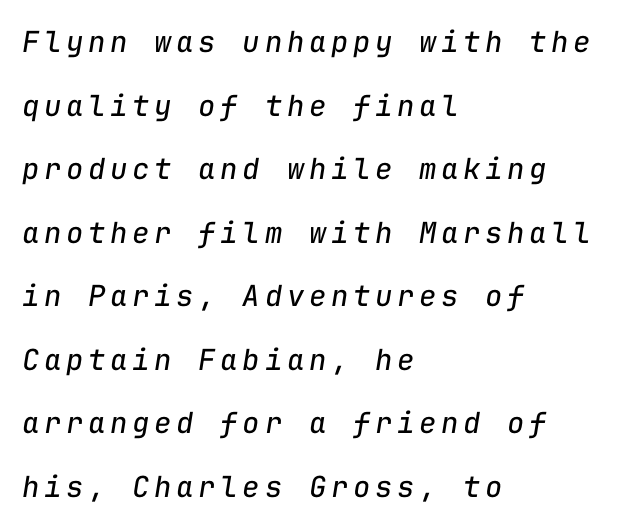
Q: Is the text bold? A: No.
Q: Is the text italic (slanted)? A: Yes, it leans right by about 9 degrees.
Q: Is the text underlined? A: No.
Q: How is the paragraph aligned? A: Left-aligned.
Q: Is the spacing between lines tight, normal or loose? A: Loose.
Q: Width (condensed, normal, or wide)? A: Normal.
Q: Stroke contrast? A: Low.
Q: x-height? A: Medium.
Q: Monospaced? A: Yes.
